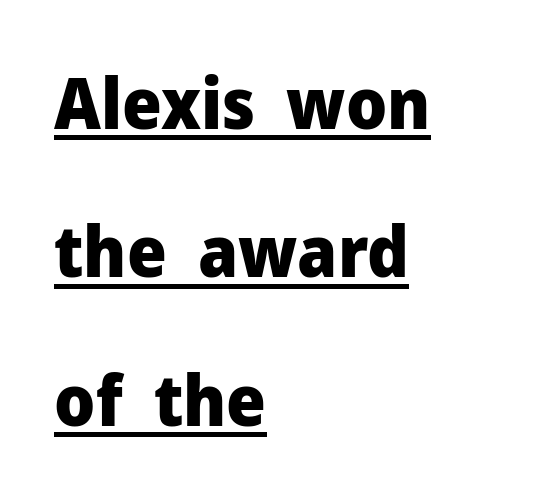
These characters rest on top of a visible drawn line. A roman cut, with each character standing at attention. Does extra space separate the letters? No, they use regular spacing. Typesetter's note: full bold, strokes at maximum text heaviness. Leading: increased. Which margin do the lines hug? The left one — the right edge is uneven.
